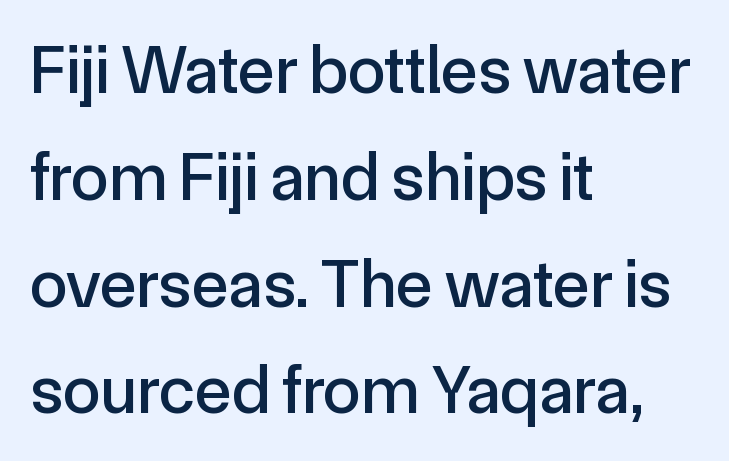
{"serif": "no", "italic": "no", "width": "normal", "x_height": "medium", "monospaced": "no", "underline": "no", "align": "left", "line_spacing": "normal", "line_spacing_ratio": 1.57, "letter_spacing": "normal", "letter_spacing_em": 0.0, "glyph_px": 68}
